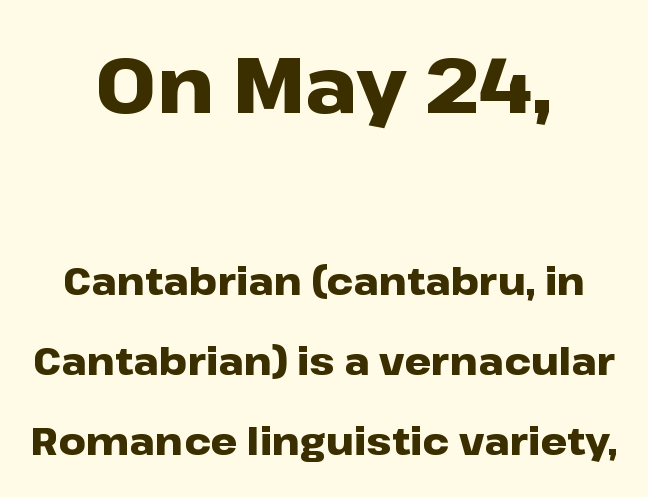
Q: Is the text bold? A: Yes.
Q: Is the text italic (slanted)? A: No, it is upright.
Q: Is the typeface a serif or a sans-serif typeface? A: Sans-serif.
Q: Is the text underlined? A: No.
Q: How is the paragraph aligned? A: Centered.
Q: Is the spacing between letters normal or unusually wide? A: Normal.
Q: Is the spacing between lines tight, normal or loose? A: Loose.
Q: Which block of text is set in a larger size, the first (top) or the second (bottom)? A: The first (top) one.
Q: Width (condensed, normal, or wide)? A: Wide.
Q: Stroke contrast? A: Low.
Q: x-height? A: Medium.
Q: Monospaced? A: No.
